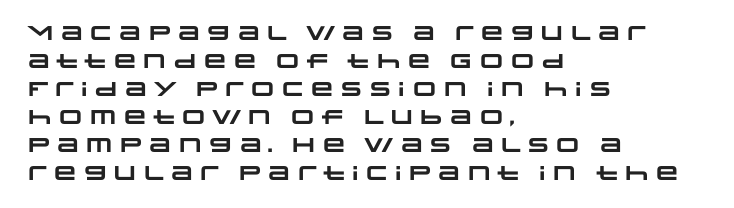
The image shows 20 px bold type; set left-aligned, normal line spacing (1.4x), normal letter spacing, not underlined.
